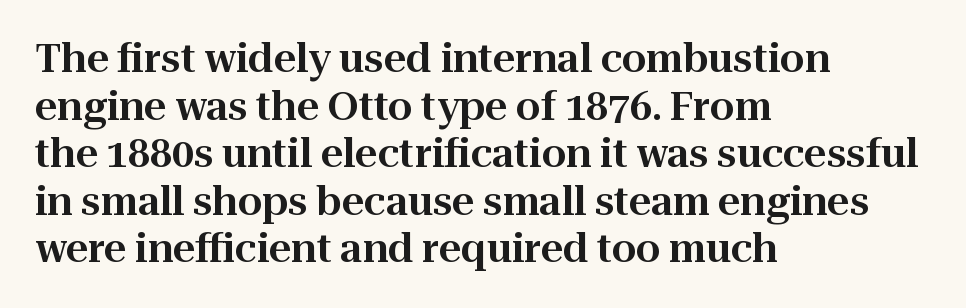
No italicization has been applied; the sample stays upright. You could call the tracking neutral — neither tight nor loose. Think of a printed novel: that variable character pitch is what you see here. This rendering uses left alignment, leaving the right contour irregular. Decoration check: the copy has no underline.
